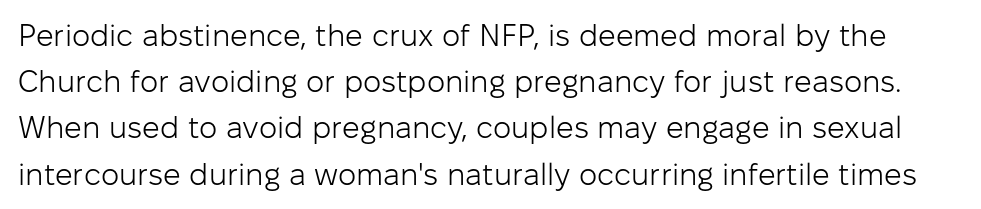
{"serif": "no", "italic": "no", "bold": "no", "weight": "light", "width": "normal", "stroke_contrast": "low", "x_height": "medium", "monospaced": "no", "underline": "no", "line_spacing": "normal", "line_spacing_ratio": 1.49, "letter_spacing": "normal", "letter_spacing_em": 0.0, "glyph_px": 31}
